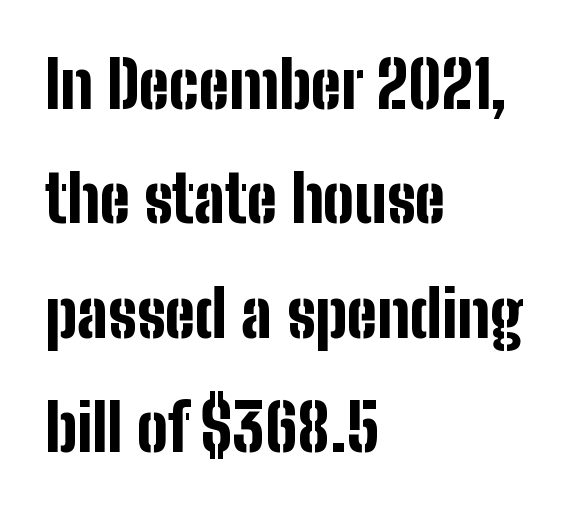
Q: Is the text bold? A: Yes.
Q: Is the text italic (slanted)? A: No, it is upright.
Q: Is the typeface a serif or a sans-serif typeface? A: Sans-serif.
Q: Is the text underlined? A: No.
Q: How is the paragraph aligned? A: Left-aligned.
Q: Is the spacing between letters normal or unusually wide? A: Normal.
Q: Width (condensed, normal, or wide)? A: Condensed.
Q: Stroke contrast? A: Low.
Q: x-height? A: Medium.
Q: Monospaced? A: No.
